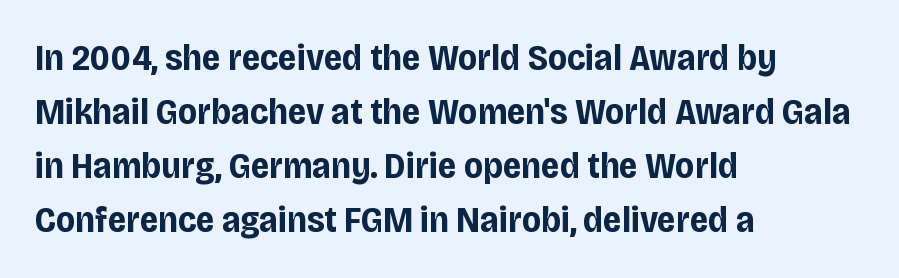
{"serif": "no", "italic": "no", "bold": "yes", "weight": "bold", "width": "condensed", "stroke_contrast": "low", "x_height": "large", "monospaced": "no", "underline": "no", "align": "left", "line_spacing": "normal", "line_spacing_ratio": 1.46, "letter_spacing": "normal", "letter_spacing_em": 0.0, "glyph_px": 37}
